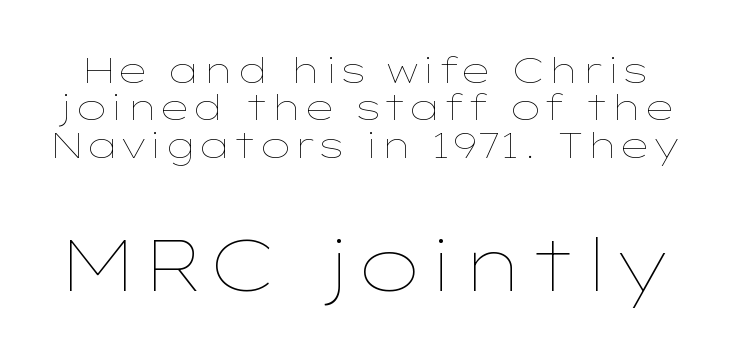
{"italic": "no", "bold": "no", "weight": "thin", "width": "wide", "stroke_contrast": "low", "x_height": "medium", "monospaced": "no", "underline": "no", "line_spacing": "tight", "line_spacing_ratio": 1.04, "letter_spacing": "normal", "letter_spacing_em": 0.0, "larger_block": "second", "size_ratio": 2.03, "glyph_px": 73}
